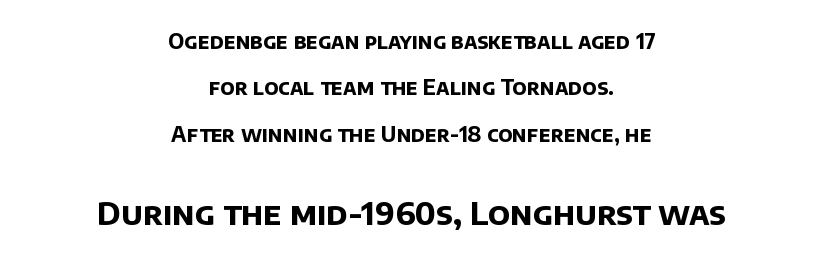
Is this a fixed-width face? No — the glyphs have proportional, varying widths. Serif or sans? Sans — the stroke terminals are bare. The block sitting lower on the canvas is the one with enlarged characters. The vertical gap from one line to the next is large. Heavy-handed strokes throughout: this text is bold. The face used here is rendered with its standard letterfit.
